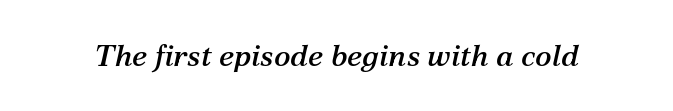
The image shows 31 px serif type, italic (leaning right); set normal letter spacing, not underlined; medium stroke contrast and a medium x-height.
